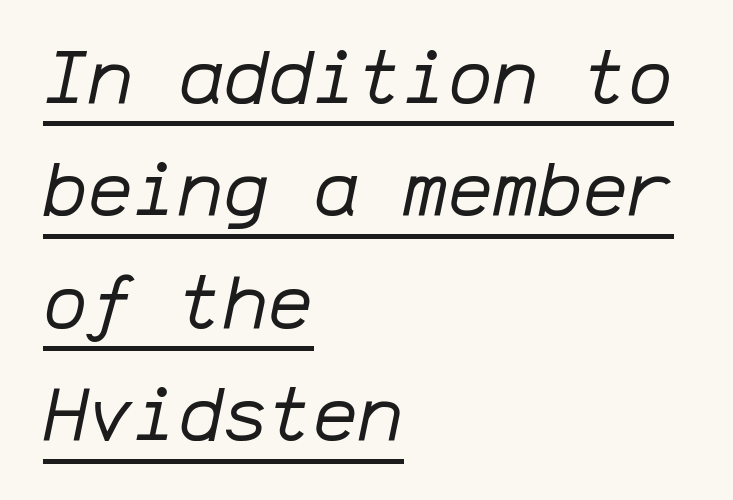
{"italic": "yes", "lean": "right", "slant_degrees": 12, "bold": "no", "weight": "regular", "width": "normal", "stroke_contrast": "low", "x_height": "medium", "monospaced": "yes", "underline": "yes", "align": "left", "line_spacing": "normal", "line_spacing_ratio": 1.5, "letter_spacing": "normal", "letter_spacing_em": 0.0, "glyph_px": 75}
